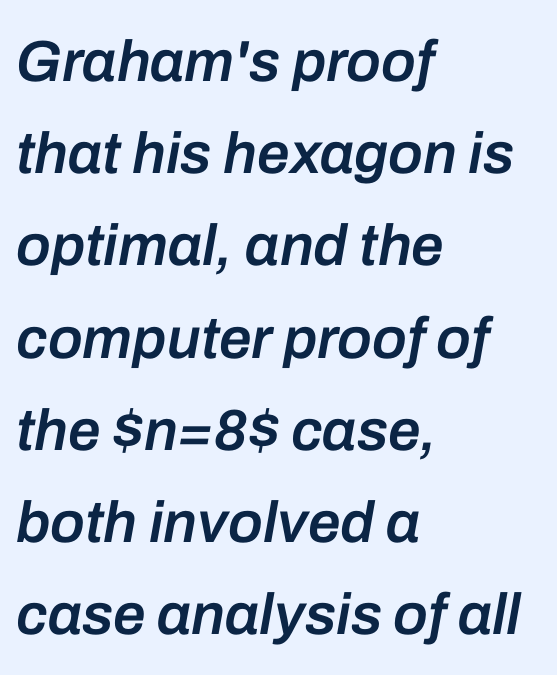
{"italic": "yes", "lean": "right", "slant_degrees": 10, "bold": "semi", "weight": "semibold", "width": "normal", "stroke_contrast": "low", "x_height": "medium", "monospaced": "no", "underline": "no", "align": "left", "line_spacing": "normal", "line_spacing_ratio": 1.59, "letter_spacing": "normal", "letter_spacing_em": 0.0, "glyph_px": 58}
